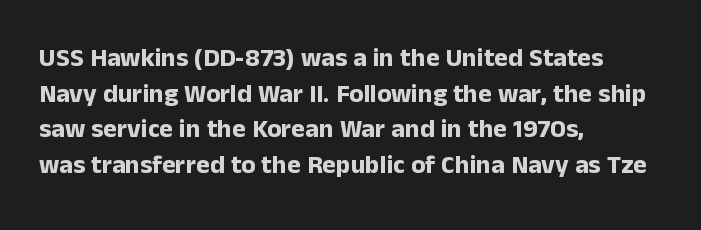
{"italic": "no", "bold": "yes", "underline": "no", "align": "left", "line_spacing": "normal", "line_spacing_ratio": 1.37, "letter_spacing": "normal", "letter_spacing_em": 0.0, "glyph_px": 26}
